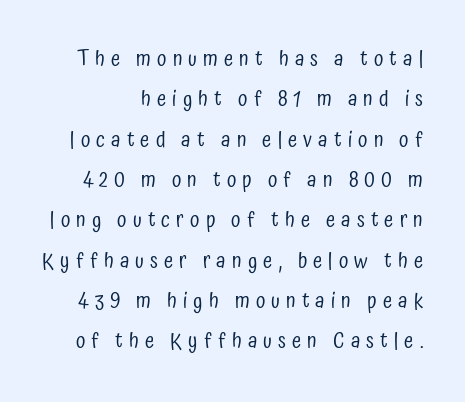
{"italic": "no", "bold": "no", "underline": "no", "line_spacing": "loose", "line_spacing_ratio": 1.92, "letter_spacing": "wide", "letter_spacing_em": 0.29, "glyph_px": 21}
